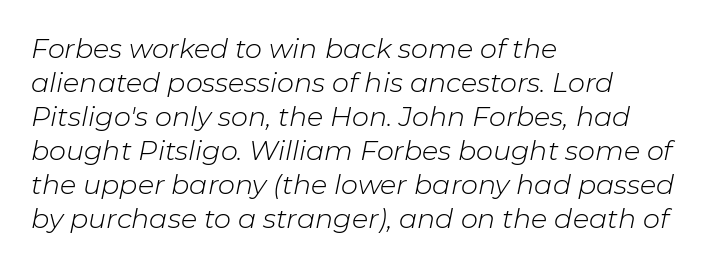
{"italic": "yes", "lean": "right", "slant_degrees": 11, "bold": "no", "underline": "no", "align": "left", "line_spacing": "normal", "line_spacing_ratio": 1.26, "letter_spacing": "normal", "letter_spacing_em": 0.0, "glyph_px": 27}
